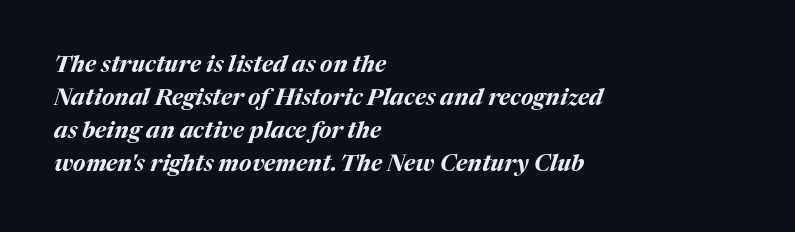
The image shows 23 px bold type, italic (leaning right); set left-aligned, normal line spacing (1.44x), normal letter spacing, not underlined.
